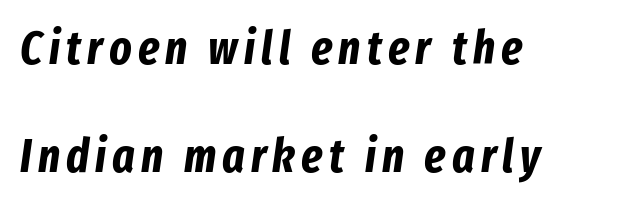
The image shows 47 px bold, condensed type, italic (leaning right); set left-aligned, loose line spacing (2.3x), not underlined; low stroke contrast and a medium x-height.
